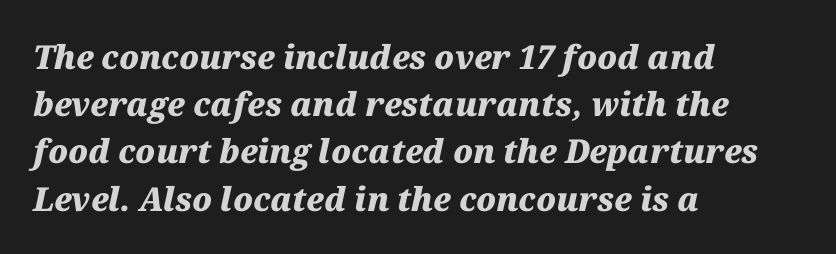
{"italic": "yes", "lean": "right", "slant_degrees": 12, "bold": "yes", "weight": "heavy", "width": "normal", "stroke_contrast": "medium", "x_height": "medium", "monospaced": "no", "underline": "no", "align": "left", "line_spacing": "normal", "line_spacing_ratio": 1.43, "letter_spacing": "normal", "letter_spacing_em": 0.0, "glyph_px": 33}
